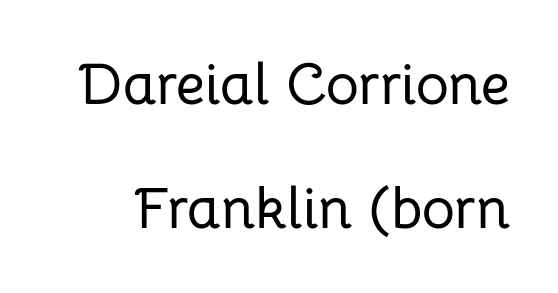
Q: Is the text italic (slanted)? A: No, it is upright.
Q: Is the typeface a serif or a sans-serif typeface? A: Sans-serif.
Q: Is the text underlined? A: No.
Q: Is the spacing between letters normal or unusually wide? A: Normal.
Q: Is the spacing between lines tight, normal or loose? A: Loose.
Q: Width (condensed, normal, or wide)? A: Normal.
Q: Stroke contrast? A: Low.
Q: x-height? A: Medium.
Q: Monospaced? A: No.
